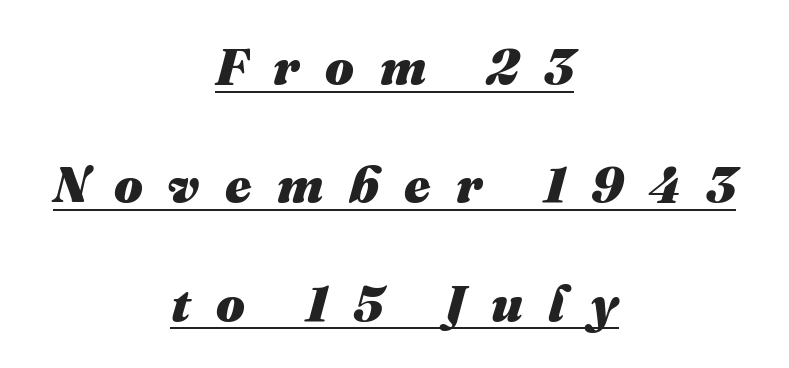
{"italic": "yes", "lean": "right", "slant_degrees": 16, "bold": "yes", "weight": "heavy", "width": "normal", "stroke_contrast": "medium", "x_height": "medium", "monospaced": "no", "underline": "yes", "align": "center", "line_spacing": "loose", "line_spacing_ratio": 2.32, "letter_spacing": "wide", "letter_spacing_em": 0.5, "glyph_px": 51}
